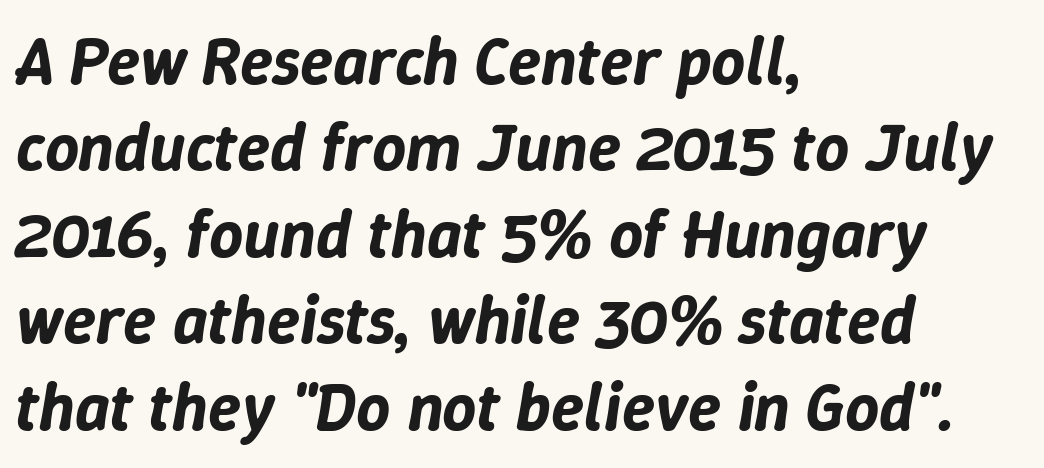
{"italic": "yes", "lean": "right", "slant_degrees": 9, "width": "normal", "stroke_contrast": "low", "x_height": "medium", "monospaced": "no", "underline": "no", "align": "left", "line_spacing": "normal", "line_spacing_ratio": 1.29, "letter_spacing": "normal", "letter_spacing_em": 0.0, "glyph_px": 67}
